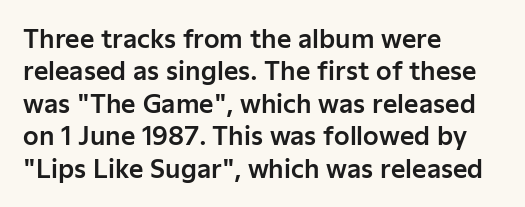
Is there much room between lines? A standard amount, neither cramped nor airy. The passage shown is not underscored anywhere. Visually the block forms a straight wall on the left and a jagged coastline on the right. The lettering holds an erect, upright posture throughout. This rendering leaves character spacing at its baseline value.
